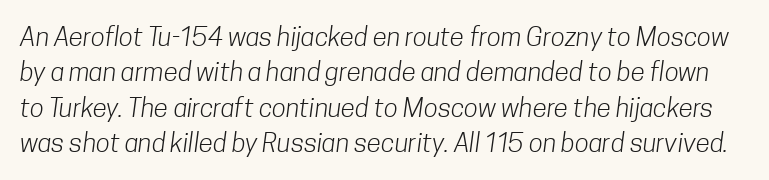
The image shows 26 px text type; set normal line spacing (1.36x), normal letter spacing, not underlined.
